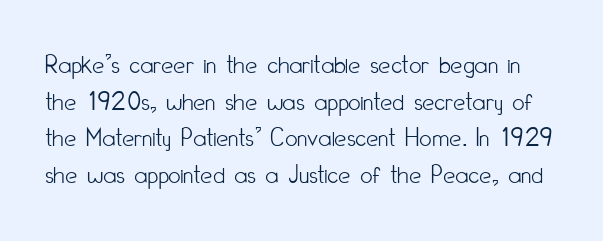
The image shows 27 px text type, upright; set normal line spacing (1.36x), normal letter spacing, not underlined.
